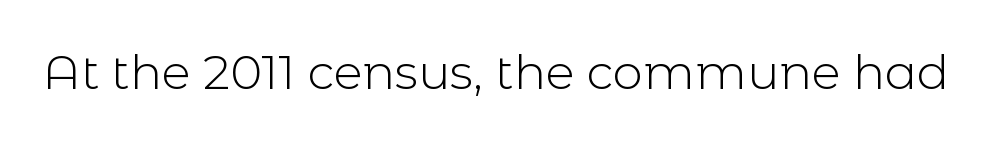
The image shows 48 px light sans-serif type, upright; set normal letter spacing, not underlined; a medium x-height.
